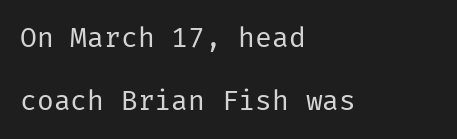
There is no visible air inserted between adjacent glyphs. Weight: not bold — regular or lighter. Does the copy run flush right? No — it runs flush left. Unlike italic type, these characters show no tilt at all. Serifs: no, the terminals of the letterforms are clean.
